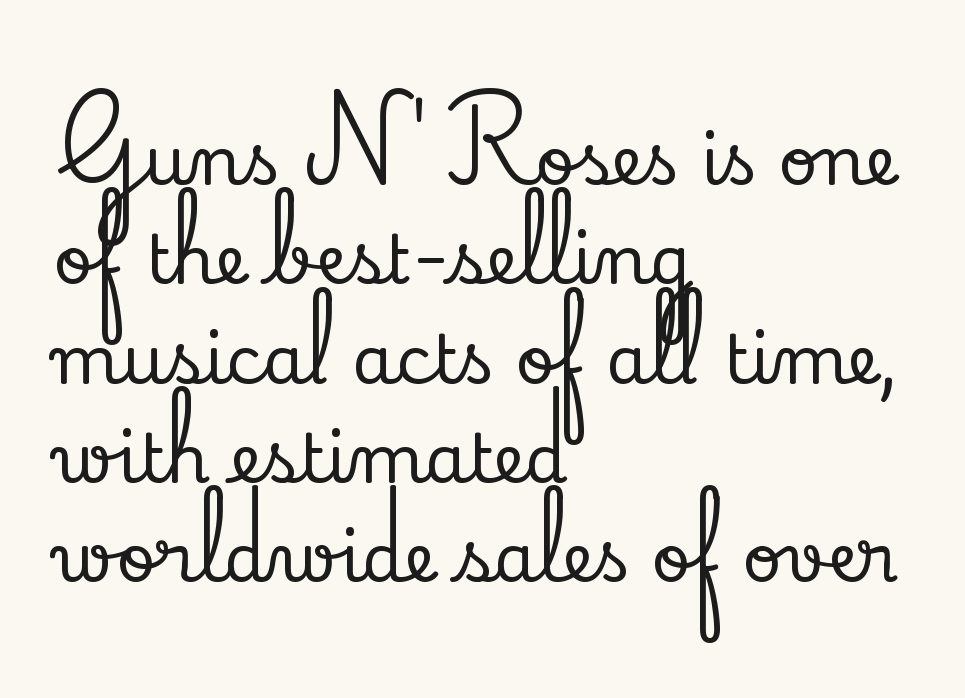
{"serif": "yes", "italic": "no", "width": "normal", "stroke_contrast": "low", "x_height": "small", "monospaced": "no", "underline": "no", "align": "left", "line_spacing": "normal", "line_spacing_ratio": 1.46, "letter_spacing": "normal", "letter_spacing_em": 0.0, "glyph_px": 68}
